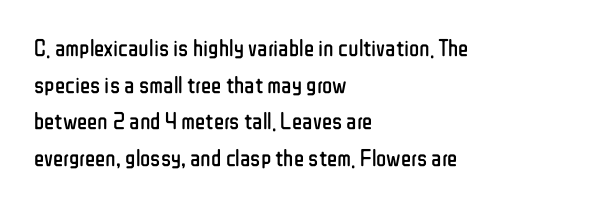
The image shows 24 px text type, upright; set left-aligned, normal line spacing (1.53x), normal letter spacing, not underlined.
